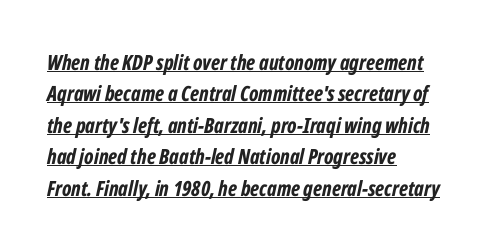
Q: Is the text bold? A: Yes.
Q: Is the text italic (slanted)? A: Yes, it leans right by about 12 degrees.
Q: Is the text underlined? A: Yes.
Q: How is the paragraph aligned? A: Left-aligned.
Q: Is the spacing between letters normal or unusually wide? A: Normal.
Q: Is the spacing between lines tight, normal or loose? A: Normal.
